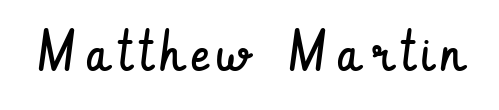
Proportional: the letters do not fall into vertical columns. The foot of each line stays bare and open. Bold? No — there's no thickening of the strokes. Type style note: lacks serifs. Posture: straight, roman, zero tilt.
